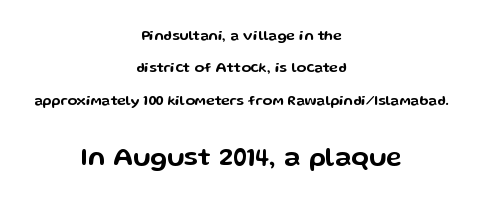
Look at the tracking — it's just the regular setting, nothing added. Whoever set this made the second block the dominant, larger element. Honestly, the rows look like they've been pulled way apart. The lettering holds an erect, upright posture throughout.
